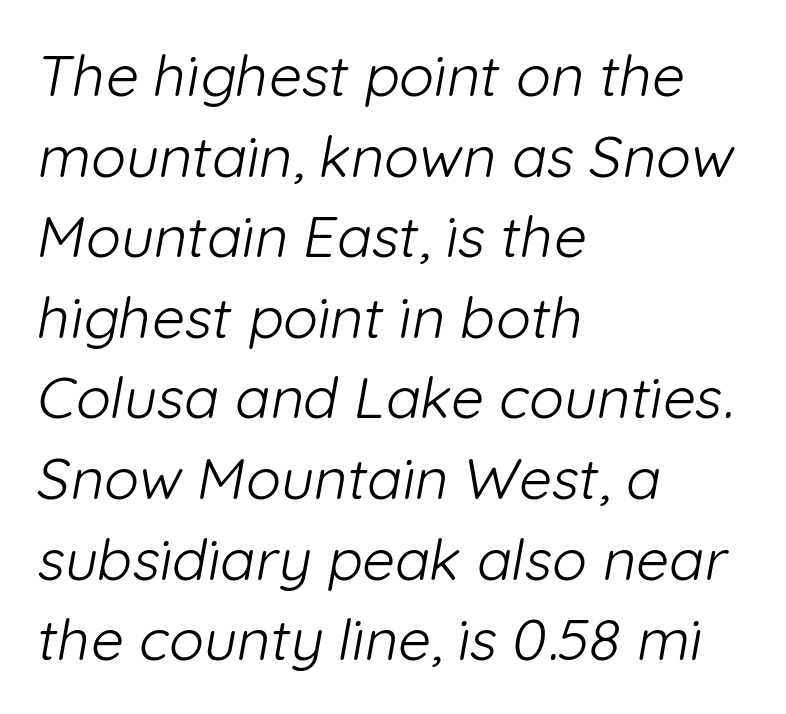
Students, note that the glyphs here touch the page at normal intervals. Baseline-to-baseline distance is the conventional proportion of letter height. The gap between lines stays unmarked. The weight would be labelled regular, book, light, or lighter still.
